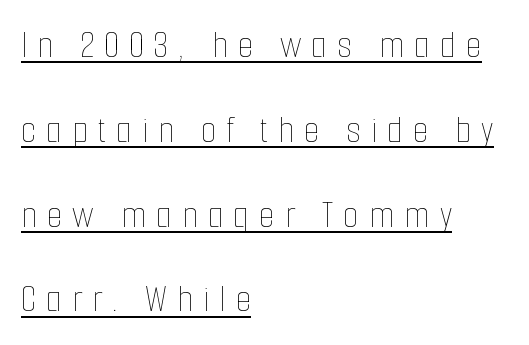
{"italic": "no", "bold": "no", "weight": "thin", "width": "condensed", "stroke_contrast": "low", "x_height": "medium", "monospaced": "no", "underline": "yes", "align": "left", "line_spacing": "loose", "line_spacing_ratio": 2.12, "letter_spacing": "wide", "letter_spacing_em": 0.25, "glyph_px": 40}
